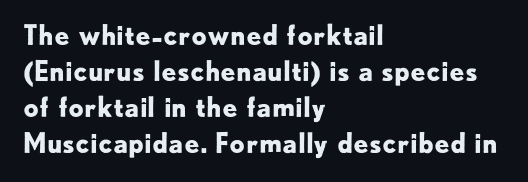
Q: Is the text bold? A: Yes.
Q: Is the text italic (slanted)? A: No, it is upright.
Q: Is the text underlined? A: No.
Q: How is the paragraph aligned? A: Left-aligned.
Q: Is the spacing between letters normal or unusually wide? A: Normal.
Q: Is the spacing between lines tight, normal or loose? A: Normal.
